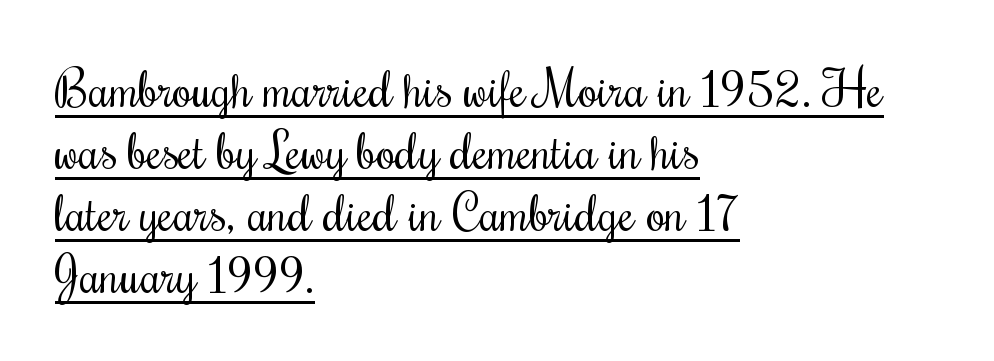
Q: Is the text bold? A: No.
Q: Is the text italic (slanted)? A: Yes.
Q: Is the typeface a serif or a sans-serif typeface? A: Serif.
Q: Is the text underlined? A: Yes.
Q: How is the paragraph aligned? A: Left-aligned.
Q: Is the spacing between letters normal or unusually wide? A: Normal.
Q: Width (condensed, normal, or wide)? A: Condensed.
Q: Stroke contrast? A: Medium.
Q: x-height? A: Small.
Q: Monospaced? A: No.
